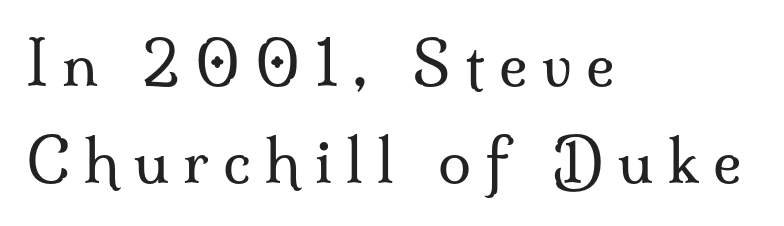
Does the lettering tilt? It doesn't — this is upright. Left-aligned paragraph, ragged on the right. Observe the wide spacing: letters keep a clear distance from each other. Summary of vertical rhythm: regular, with standard interline spacing. The letters carry serifs — small finishing strokes at the ends of their stems.
